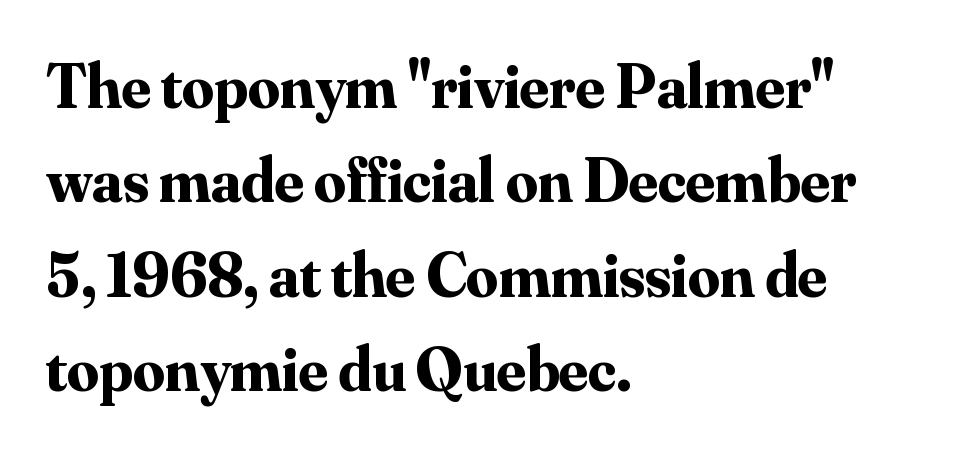
Q: Is the text bold? A: Yes.
Q: Is the text italic (slanted)? A: No, it is upright.
Q: Is the typeface a serif or a sans-serif typeface? A: Serif.
Q: Is the text underlined? A: No.
Q: How is the paragraph aligned? A: Left-aligned.
Q: Is the spacing between letters normal or unusually wide? A: Normal.
Q: Is the spacing between lines tight, normal or loose? A: Normal.
Q: Width (condensed, normal, or wide)? A: Normal.
Q: Stroke contrast? A: Medium.
Q: x-height? A: Small.
Q: Monospaced? A: No.
